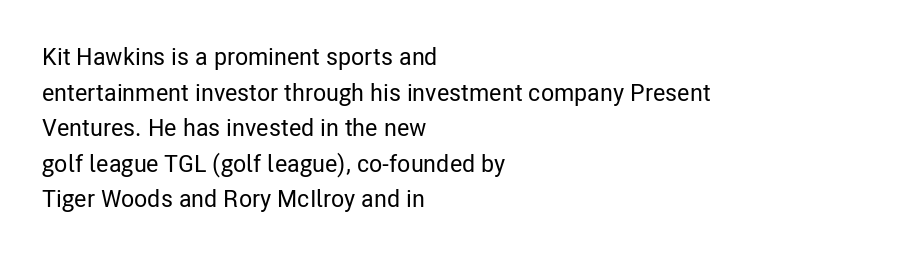
The lettering holds an erect, upright posture throughout. Inter-character spacing is left at the font's built-in metrics. The glyphs are unaccompanied by any horizontal stroke below them. Horizontal alignment here is leftward, the default for most running prose. Is there much room between lines? A standard amount, neither cramped nor airy.
